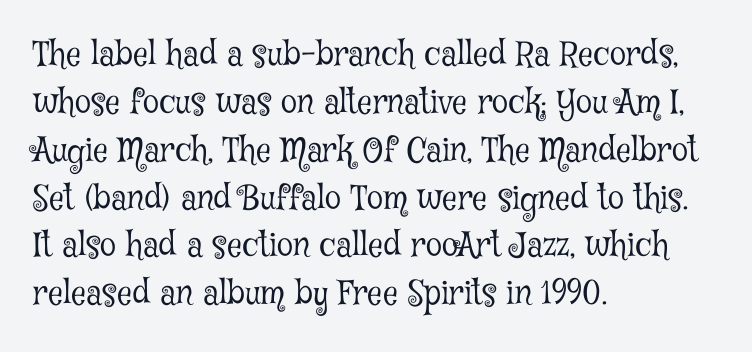
Caption: standard tracking, unaltered. In terms of letterform style, serifs are clearly present. Quick note: not italic, upright. If you measured baseline to baseline, you'd find a middling distance. Check under the words: just untouched page. The letters advance in unequal steps, a hallmark of proportional type.
